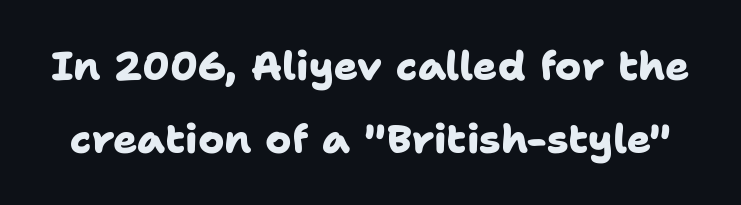
Q: Is the text bold? A: Yes.
Q: Is the typeface a serif or a sans-serif typeface? A: Sans-serif.
Q: Is the text underlined? A: No.
Q: Is the spacing between letters normal or unusually wide? A: Normal.
Q: Width (condensed, normal, or wide)? A: Normal.
Q: Stroke contrast? A: Low.
Q: x-height? A: Medium.
Q: Monospaced? A: No.
